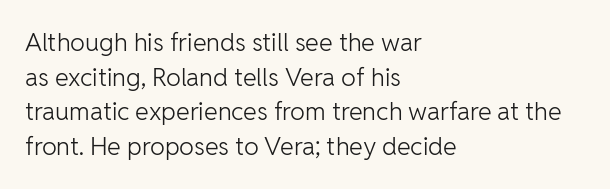
The letters stand straight up with perfectly vertical stems. The typesetter chose a ragged-right arrangement here. What's the leading like? Ordinary, nothing unusual. Nothing unusual about the tracking: characters are spaced as the font intends. Is the stroke heavy? The answer is a plain regular-or-lighter.
